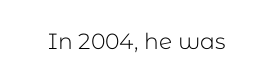
{"italic": "no", "bold": "no", "underline": "no", "letter_spacing": "normal", "letter_spacing_em": 0.0, "glyph_px": 22}
